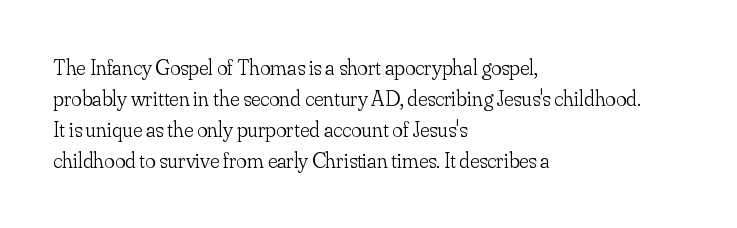
The words here are not underlined. Default kerning and tracking; the words read as compact shapes. The paragraph shown leans on its left margin. Posture: straight, roman, zero tilt. Vertical stems look standard width or narrower in stroke. Vertical spacing — default.
